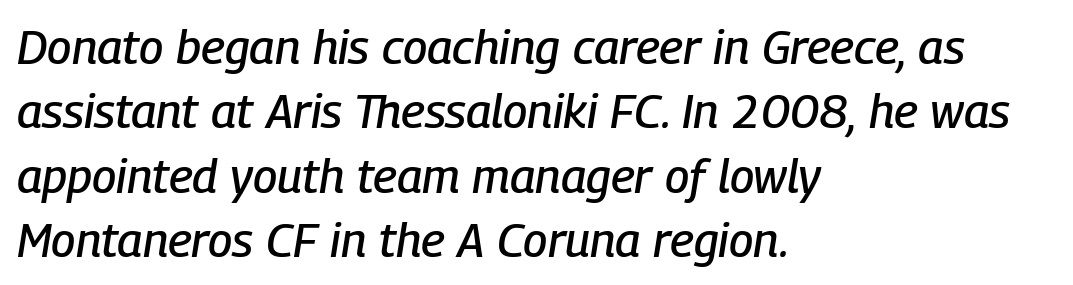
{"italic": "yes", "lean": "right", "slant_degrees": 9, "width": "condensed", "stroke_contrast": "low", "x_height": "medium", "monospaced": "no", "underline": "no", "align": "left", "line_spacing": "normal", "line_spacing_ratio": 1.34, "letter_spacing": "normal", "letter_spacing_em": 0.0, "glyph_px": 48}
